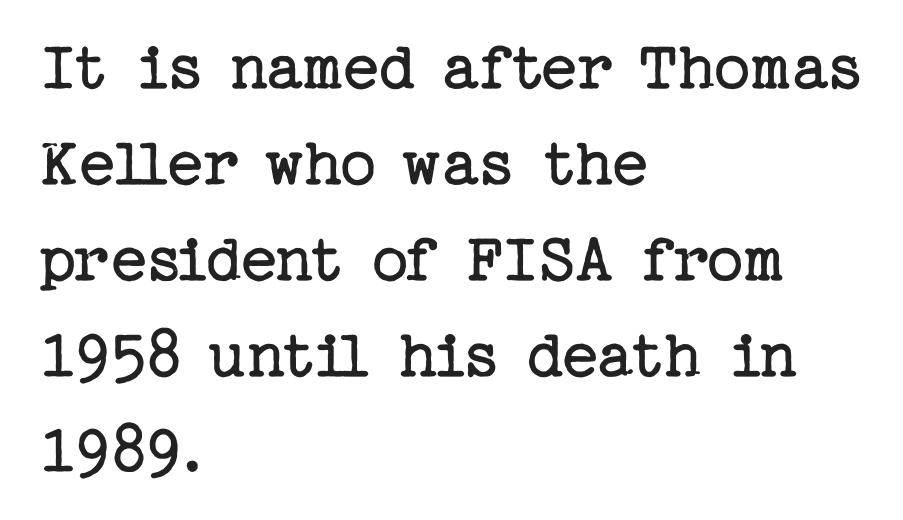
The image shows 71 px regular-weight serif type, upright; set left-aligned, normal line spacing (1.35x), normal letter spacing, not underlined; low stroke contrast and a medium x-height.
